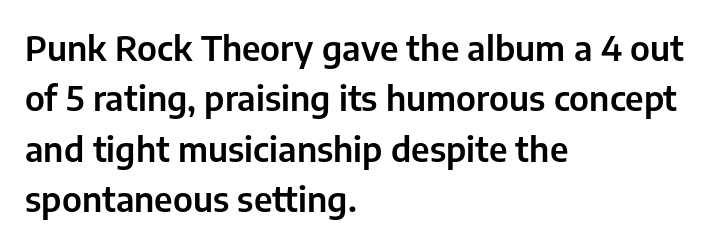
Q: Is the text italic (slanted)? A: No, it is upright.
Q: Is the typeface a serif or a sans-serif typeface? A: Sans-serif.
Q: Is the text underlined? A: No.
Q: How is the paragraph aligned? A: Left-aligned.
Q: Is the spacing between letters normal or unusually wide? A: Normal.
Q: Is the spacing between lines tight, normal or loose? A: Normal.
Q: Width (condensed, normal, or wide)? A: Normal.
Q: Stroke contrast? A: Low.
Q: x-height? A: Medium.
Q: Monospaced? A: No.
